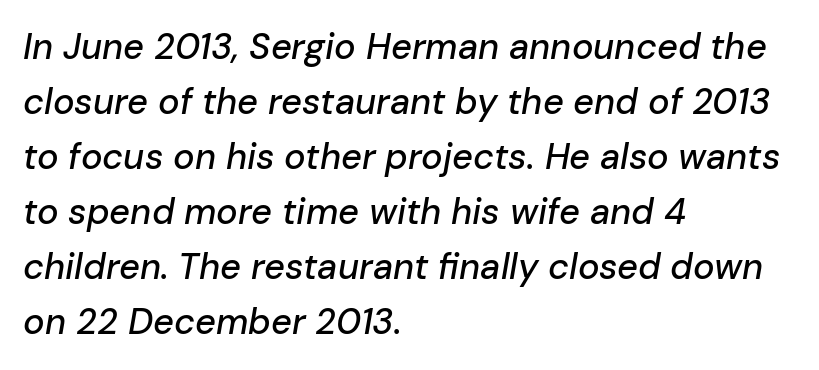
The image shows 36 px text type, italic (leaning right); set left-aligned, normal line spacing (1.53x), normal letter spacing, not underlined; low stroke contrast and a medium x-height.
